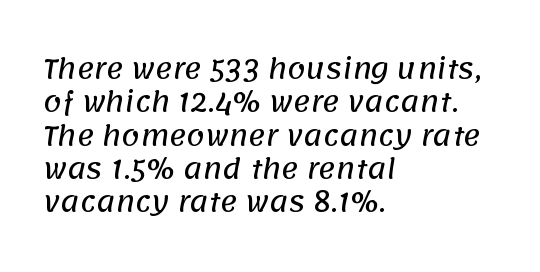
The designer left line spacing at the default. Horizontal alignment here is leftward, the default for most running prose. The strip under each line holds only bare page. In terms of letterspacing, this is plain default setting.
